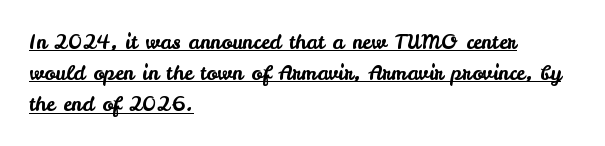
The image shows 20 px text type; set left-aligned, normal line spacing (1.56x), normal letter spacing, underlined.
